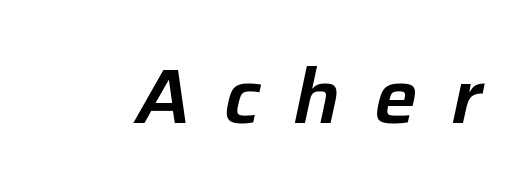
The passage shown is typed in a proportional face where columns would drift. Is the type slanted? Yes — the strokes lean at a clear angle. Short note: letters widely spaced. The specimen omits any rule beneath the text block's lines.
